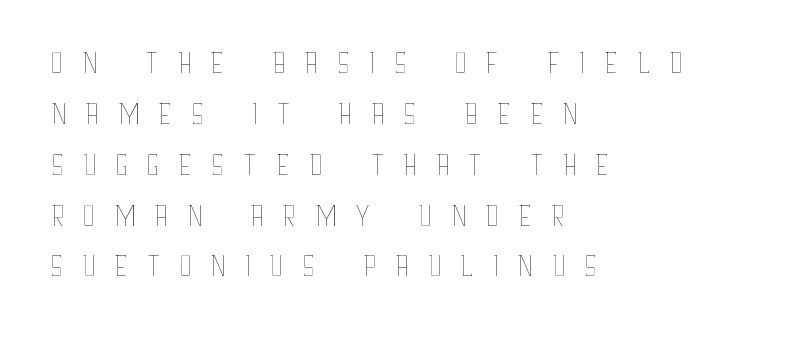
{"italic": "no", "bold": "no", "weight": "thin", "width": "condensed", "stroke_contrast": "low", "x_height": "large", "monospaced": "no", "underline": "no", "align": "left", "line_spacing": "tight", "line_spacing_ratio": 1.13, "letter_spacing": "wide", "letter_spacing_em": 0.37, "glyph_px": 45}
